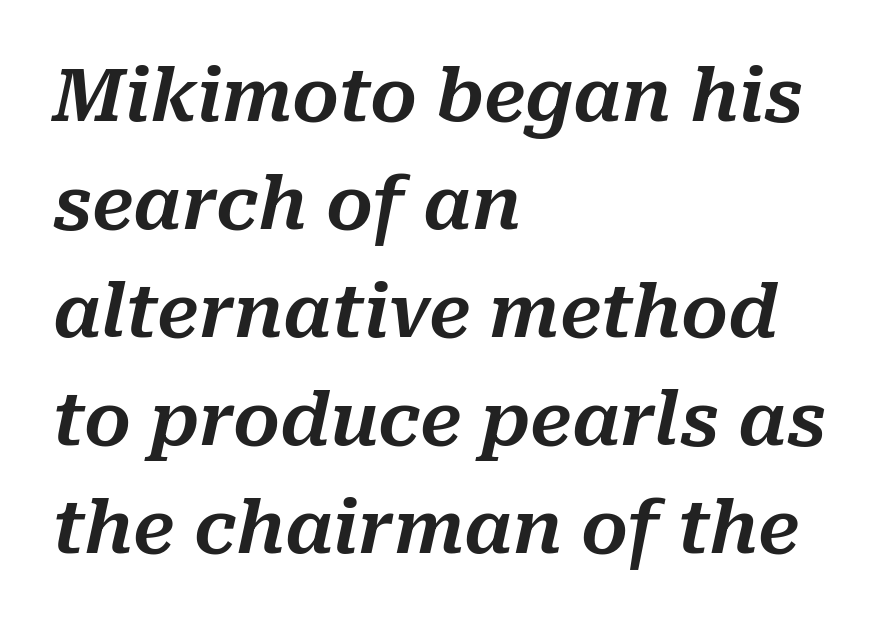
The image shows 73 px text type, italic (leaning right); set left-aligned, normal line spacing (1.48x), normal letter spacing, not underlined; medium stroke contrast and a medium x-height.
